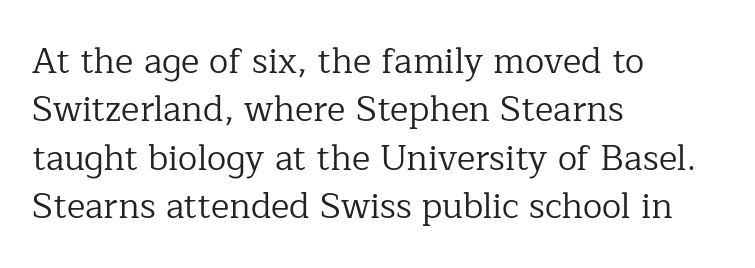
The image shows 35 px regular-weight serif type, upright; set left-aligned, normal line spacing (1.38x), normal letter spacing, not underlined; low stroke contrast and a medium x-height.
